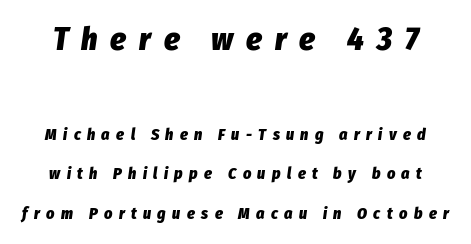
The image shows 32 px heavy, condensed type, italic (leaning right); set loose line spacing (2.47x), unusually wide letter spacing (+0.4 em), not underlined; the first (top) block is 2.0x larger; low stroke contrast and a medium x-height.
